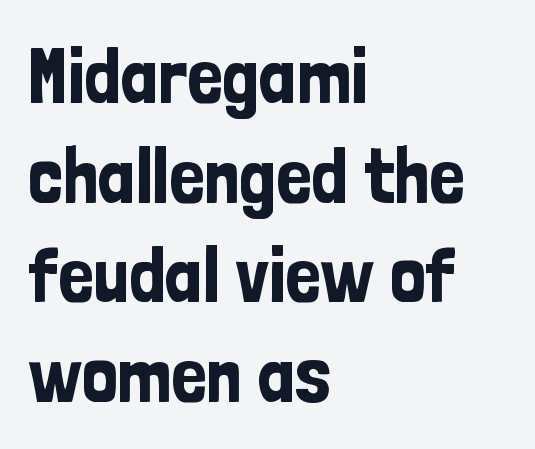
Q: Is the text italic (slanted)? A: No, it is upright.
Q: Is the typeface a serif or a sans-serif typeface? A: Sans-serif.
Q: Is the text underlined? A: No.
Q: How is the paragraph aligned? A: Left-aligned.
Q: Is the spacing between letters normal or unusually wide? A: Normal.
Q: Is the spacing between lines tight, normal or loose? A: Normal.
Q: Width (condensed, normal, or wide)? A: Condensed.
Q: Stroke contrast? A: Low.
Q: x-height? A: Medium.
Q: Monospaced? A: No.
